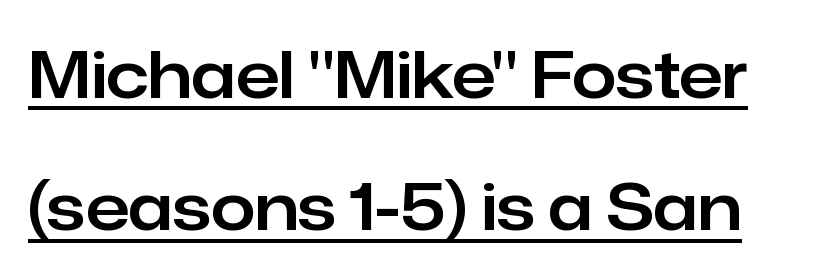
{"serif": "no", "italic": "no", "width": "normal", "stroke_contrast": "low", "x_height": "medium", "monospaced": "no", "underline": "yes", "line_spacing": "loose", "line_spacing_ratio": 2.07, "letter_spacing": "normal", "letter_spacing_em": 0.0, "glyph_px": 64}
